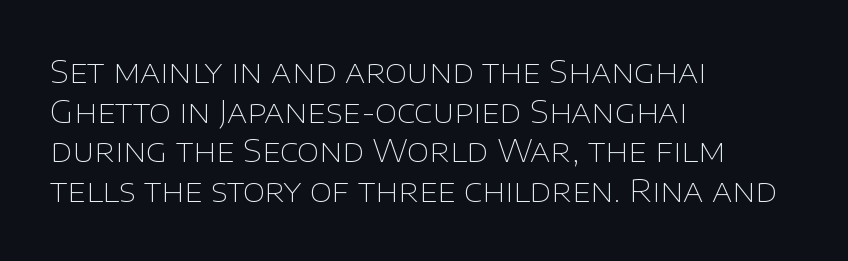
The zone under the glyphs is completely vacant. Visually the block forms a straight wall on the left and a jagged coastline on the right. Each letter's strokes conclude bluntly, with no projecting serifs. What stands out about the letter spacing? Nothing — it is the standard amount. The letters stand upright; this is a roman face.
